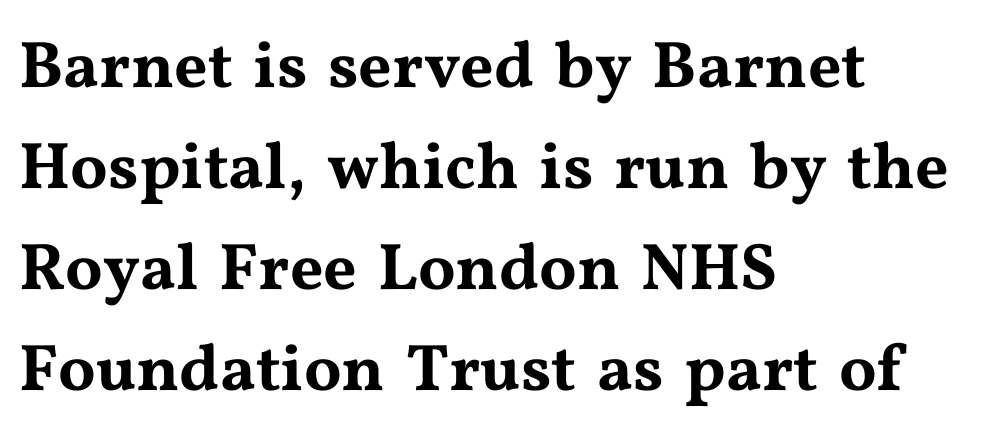
{"serif": "yes", "italic": "no", "width": "wide", "stroke_contrast": "medium", "x_height": "medium", "monospaced": "no", "underline": "no", "align": "left", "line_spacing": "normal", "line_spacing_ratio": 1.53, "letter_spacing": "normal", "letter_spacing_em": 0.0, "glyph_px": 66}
